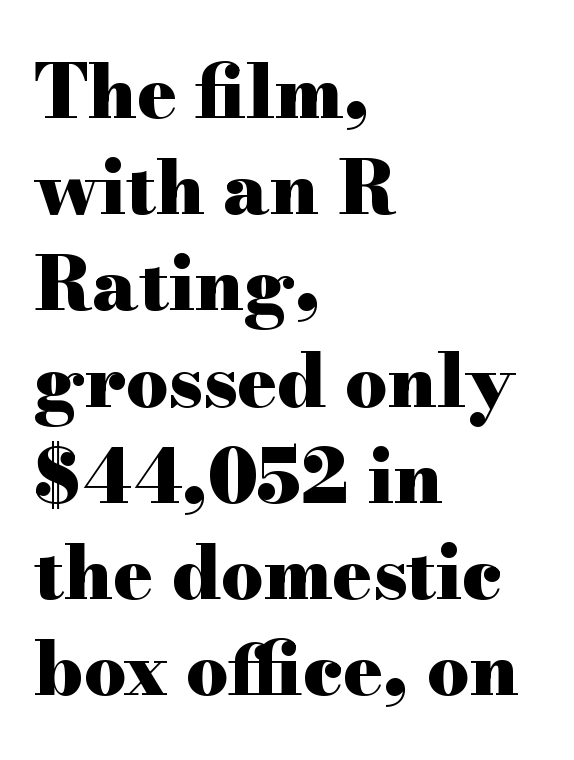
This is serif lettering, the kind often seen in printed books. Each word holds together tightly as a unit, with standard inter-letter gaps. Is the type bold? Yes — the strokes are clearly thick and heavy. This sample keeps an unexceptional amount of space between lines. Each letter keeps its own natural width here, so spacing adapts to shape. A bare baseline throughout the passage.
